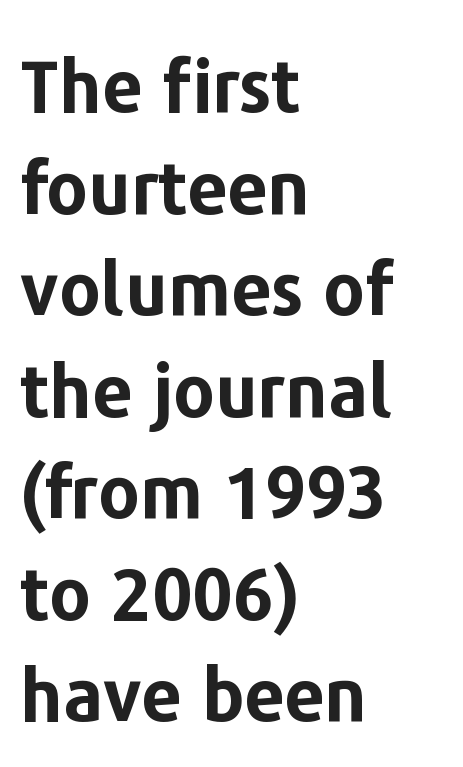
{"serif": "no", "italic": "no", "bold": "yes", "weight": "bold", "width": "normal", "stroke_contrast": "low", "x_height": "medium", "monospaced": "no", "underline": "no", "align": "left", "line_spacing": "normal", "line_spacing_ratio": 1.41, "letter_spacing": "normal", "letter_spacing_em": 0.0, "glyph_px": 72}
